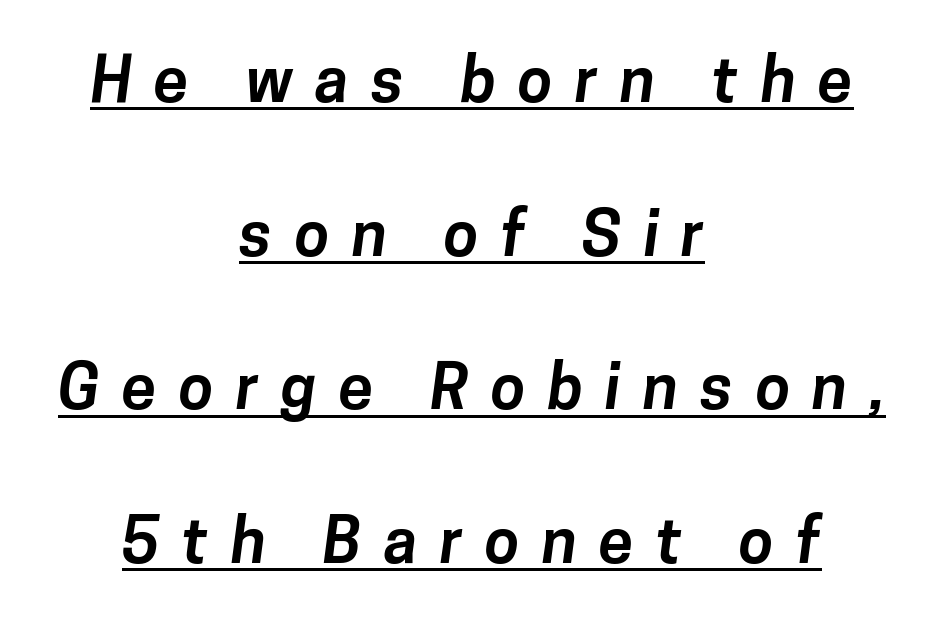
Emphasis is given by a line drawn under the lettering. Are there feet on the stems? There aren't — it's a sans. If you measured baseline to baseline, you'd find a long distance. Notice how the passage keeps no hard edge, just a central spine. This rendering widens character spacing well past its baseline value. Look at the stroke-to-counter ratio: heavy, a bold.
